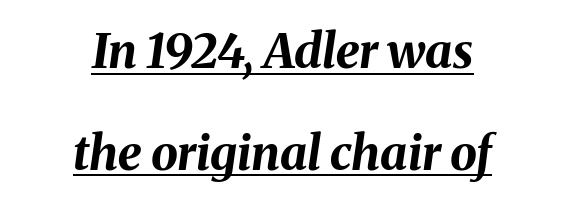
{"italic": "yes", "lean": "right", "slant_degrees": 8, "bold": "yes", "weight": "bold", "width": "normal", "stroke_contrast": "medium", "x_height": "medium", "monospaced": "no", "underline": "yes", "align": "center", "line_spacing": "loose", "line_spacing_ratio": 2.12, "letter_spacing": "normal", "letter_spacing_em": 0.0, "glyph_px": 48}
